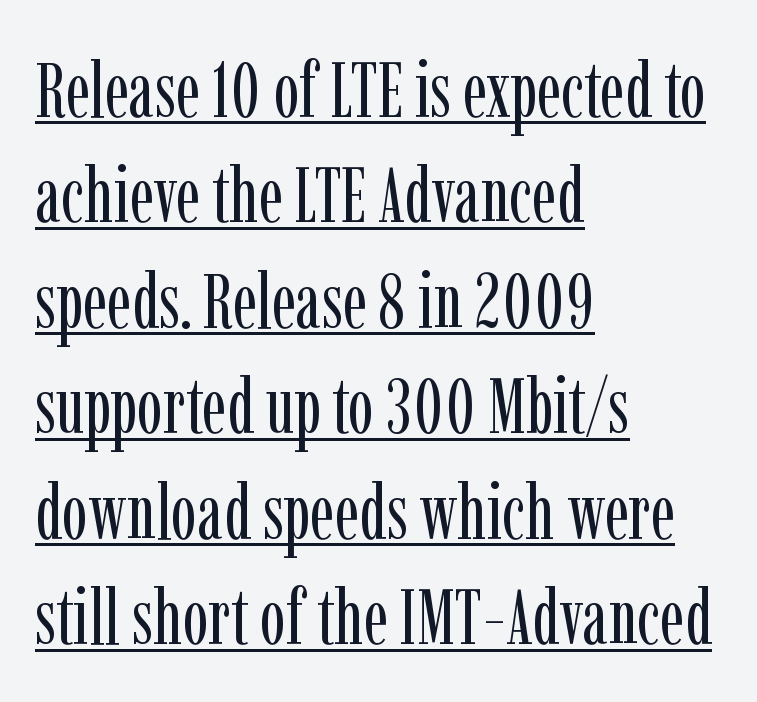
The image shows 77 px regular-weight, condensed serif type, upright; set left-aligned, normal line spacing (1.37x), normal letter spacing, underlined; low stroke contrast and a medium x-height.
